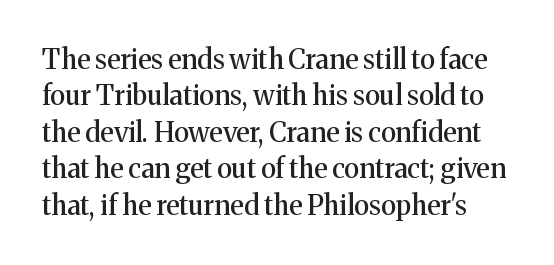
In terms of letterspacing, this is plain default setting. No italicization has been applied; the sample stays upright. This block has exactly the height ordinary leading produces. Quick note: underline off.
